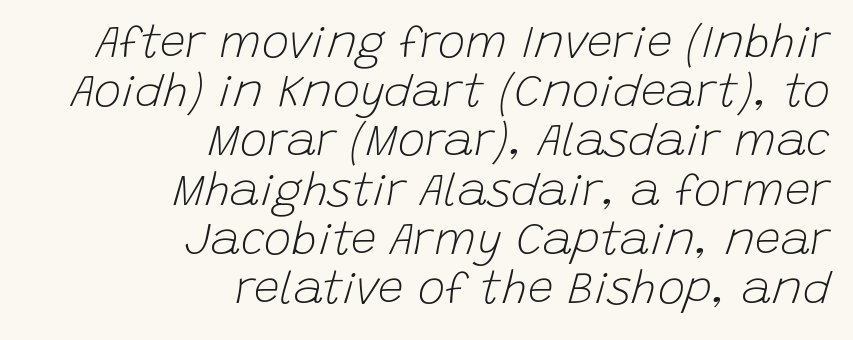
Q: Is the text bold? A: No.
Q: Is the text italic (slanted)? A: Yes, it leans right by about 15 degrees.
Q: Is the text underlined? A: No.
Q: How is the paragraph aligned? A: Right-aligned.
Q: Is the spacing between letters normal or unusually wide? A: Normal.
Q: Is the spacing between lines tight, normal or loose? A: Tight.
Q: Width (condensed, normal, or wide)? A: Normal.
Q: Stroke contrast? A: Low.
Q: x-height? A: Large.
Q: Monospaced? A: No.
